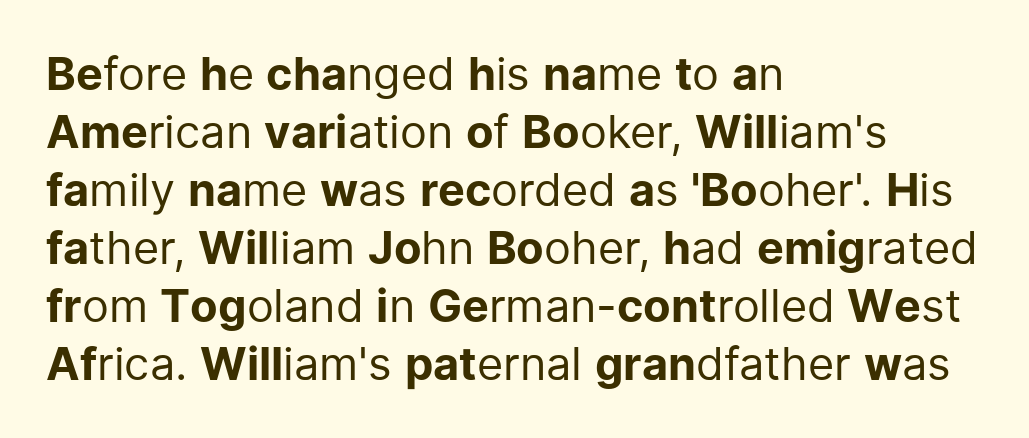
The image shows 45 px regular-weight sans-serif type, upright; set left-aligned, normal line spacing (1.29x), normal letter spacing, not underlined; low stroke contrast and a medium x-height.
